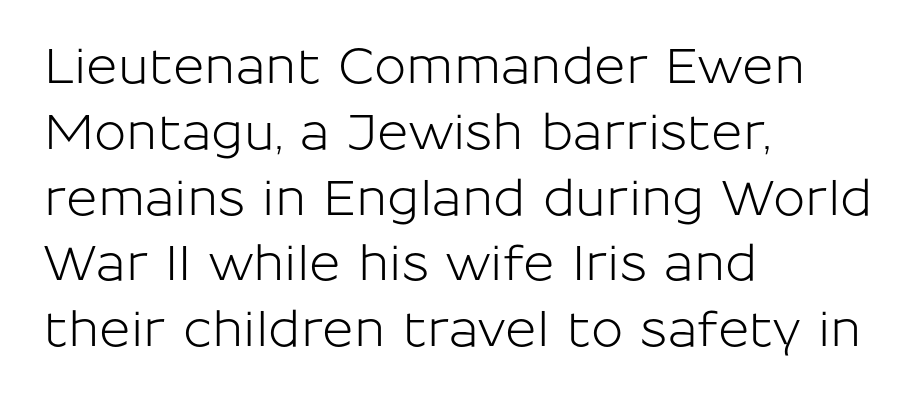
The image shows 48 px sans-serif type, upright; set left-aligned, normal line spacing (1.37x), normal letter spacing, not underlined; low stroke contrast and a medium x-height.
